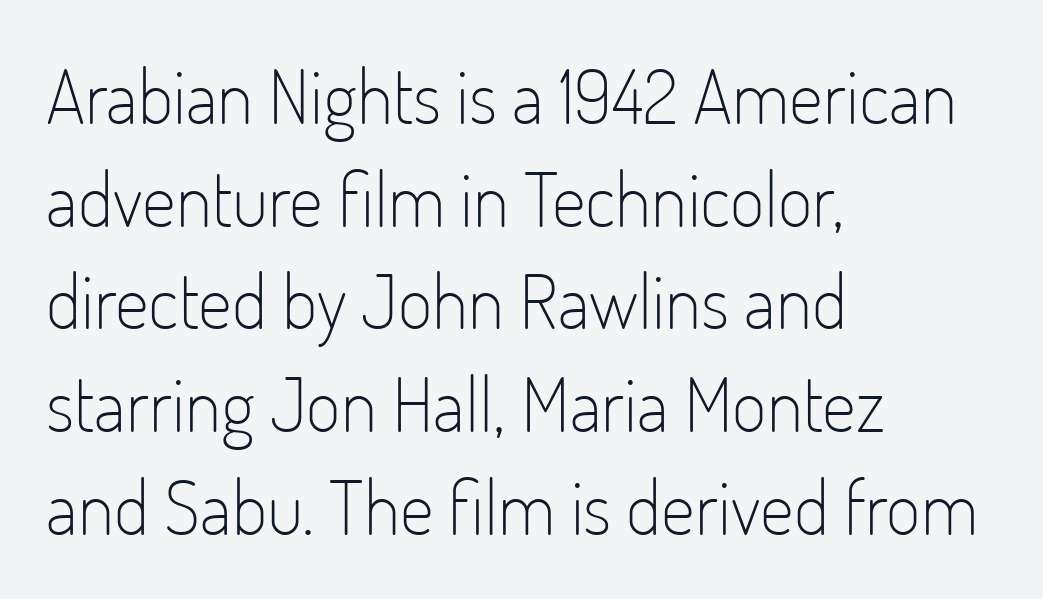
The image shows 75 px light, condensed sans-serif type, upright; set left-aligned, normal line spacing (1.37x), normal letter spacing, not underlined; low stroke contrast and a small x-height.
